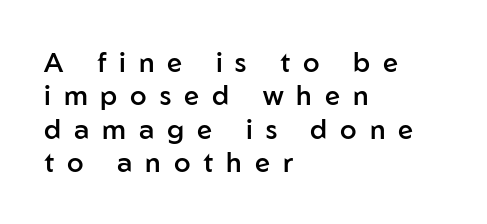
Q: Is the text bold? A: Semi-bold.
Q: Is the text italic (slanted)? A: No, it is upright.
Q: Is the text underlined? A: No.
Q: How is the paragraph aligned? A: Left-aligned.
Q: Is the spacing between letters normal or unusually wide? A: Unusually wide.
